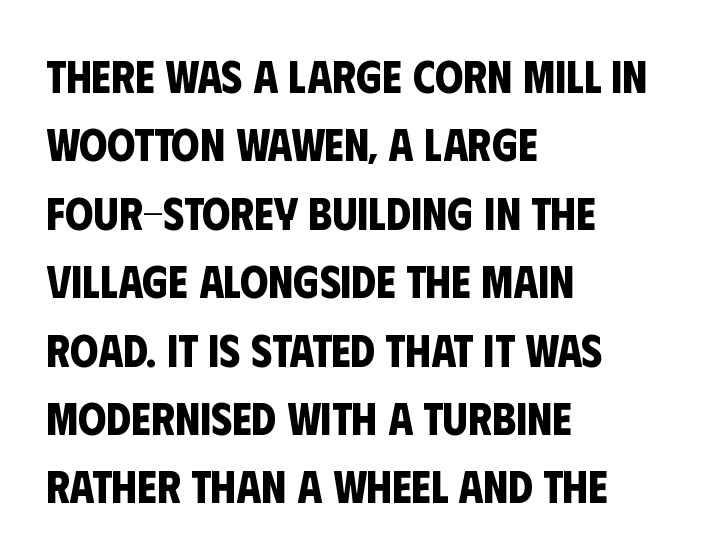
Q: Is the text bold? A: Yes.
Q: Is the typeface a serif or a sans-serif typeface? A: Sans-serif.
Q: Is the text underlined? A: No.
Q: How is the paragraph aligned? A: Left-aligned.
Q: Is the spacing between letters normal or unusually wide? A: Normal.
Q: Is the spacing between lines tight, normal or loose? A: Normal.
Q: Width (condensed, normal, or wide)? A: Condensed.
Q: Stroke contrast? A: Low.
Q: x-height? A: Large.
Q: Monospaced? A: No.
